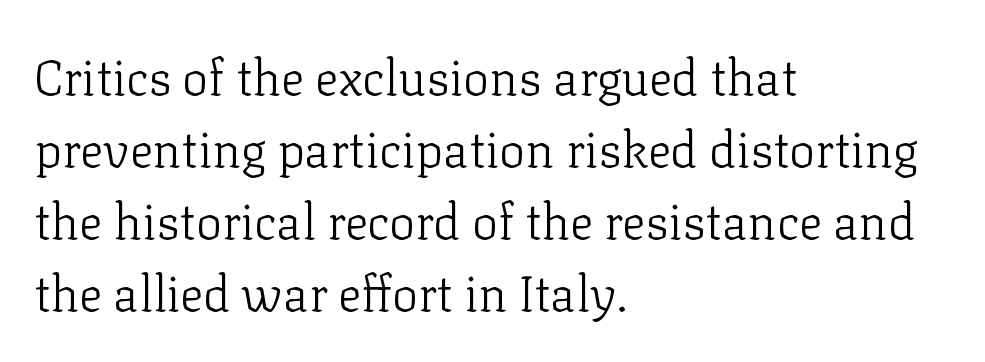
Q: Is the text bold? A: No.
Q: Is the text italic (slanted)? A: No, it is upright.
Q: Is the typeface a serif or a sans-serif typeface? A: Serif.
Q: Is the text underlined? A: No.
Q: How is the paragraph aligned? A: Left-aligned.
Q: Is the spacing between letters normal or unusually wide? A: Normal.
Q: Is the spacing between lines tight, normal or loose? A: Normal.
Q: Width (condensed, normal, or wide)? A: Normal.
Q: Stroke contrast? A: Low.
Q: x-height? A: Medium.
Q: Monospaced? A: No.
